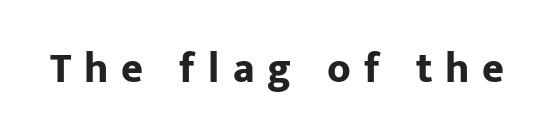
The image shows 42 px bold sans-serif type, upright; set unusually wide letter spacing (+0.31 em), not underlined; low stroke contrast and a medium x-height.
